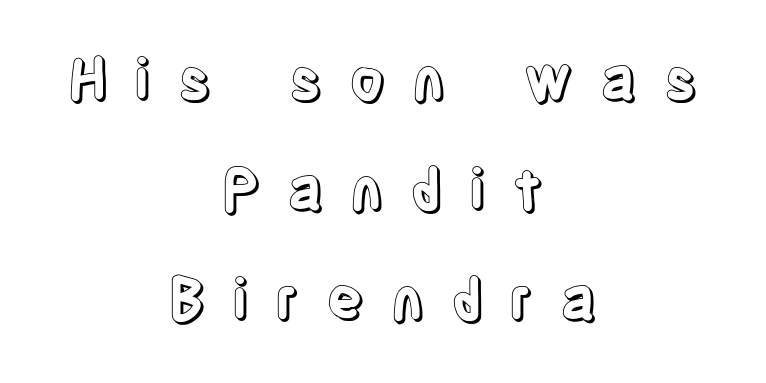
Q: Is the text italic (slanted)? A: No, it is upright.
Q: Is the text underlined? A: No.
Q: How is the paragraph aligned? A: Centered.
Q: Is the spacing between letters normal or unusually wide? A: Unusually wide.
Q: Is the spacing between lines tight, normal or loose? A: Loose.
Q: Width (condensed, normal, or wide)? A: Condensed.
Q: x-height? A: Large.
Q: Monospaced? A: No.
